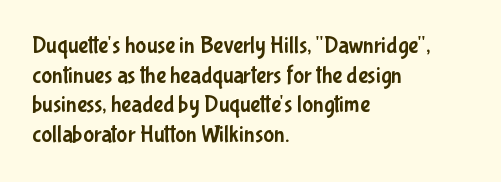
The image shows 23 px text type, upright; set left-aligned, normal line spacing (1.29x), normal letter spacing, not underlined.
